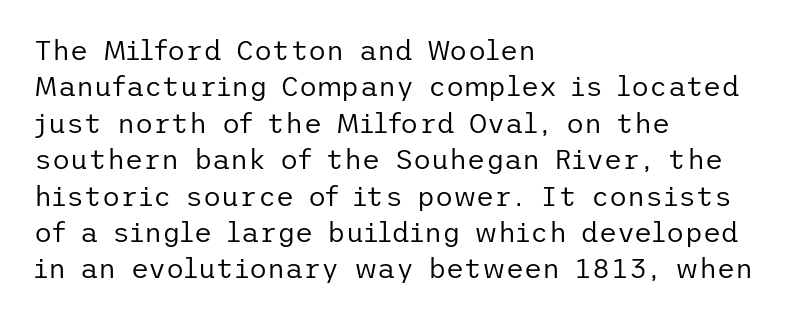
{"serif": "no", "italic": "no", "bold": "no", "weight": "regular", "width": "normal", "stroke_contrast": "low", "x_height": "medium", "underline": "no", "align": "left", "line_spacing": "normal", "line_spacing_ratio": 1.3, "letter_spacing": "normal", "letter_spacing_em": 0.0, "glyph_px": 28}
